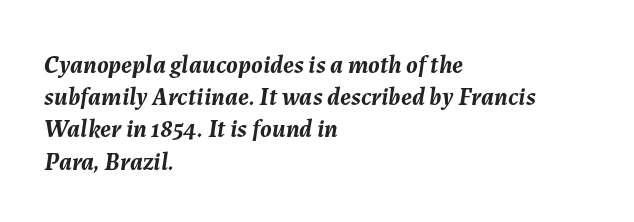
{"italic": "yes", "lean": "right", "slant_degrees": 7, "bold": "yes", "underline": "no", "align": "left", "line_spacing": "normal", "line_spacing_ratio": 1.29, "letter_spacing": "normal", "letter_spacing_em": 0.0, "glyph_px": 25}
